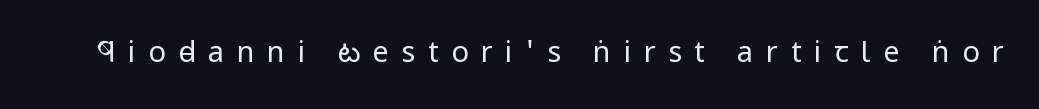
Q: Is the text bold? A: No.
Q: Is the text italic (slanted)? A: No, it is upright.
Q: Is the typeface a serif or a sans-serif typeface? A: Sans-serif.
Q: Is the text underlined? A: No.
Q: Is the spacing between letters normal or unusually wide? A: Unusually wide.
Q: Width (condensed, normal, or wide)? A: Condensed.
Q: Stroke contrast? A: Low.
Q: x-height? A: Large.
Q: Monospaced? A: No.
